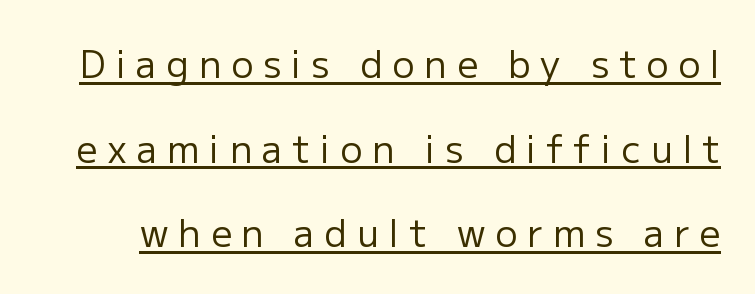
{"serif": "no", "italic": "no", "bold": "no", "weight": "regular", "width": "normal", "stroke_contrast": "low", "x_height": "medium", "monospaced": "no", "underline": "yes", "line_spacing": "loose", "line_spacing_ratio": 2.29, "letter_spacing": "wide", "letter_spacing_em": 0.27, "glyph_px": 37}
